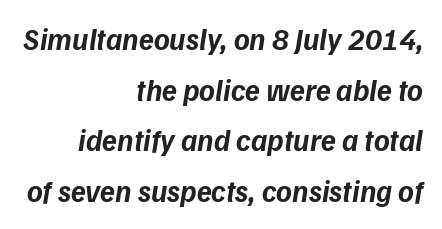
The image shows 30 px bold sans-serif type; set right-aligned, normal line spacing (1.69x), normal letter spacing, not underlined; low stroke contrast and a medium x-height.
